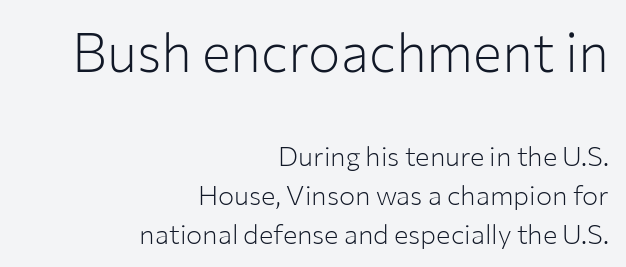
Character size in the leading block exceeds that of the trailing block. Is this a fixed-width face? No — the glyphs have proportional, varying widths. Compared with a typical body face, this is equally light or lighter still. The specimen reads as upright at a glance.
